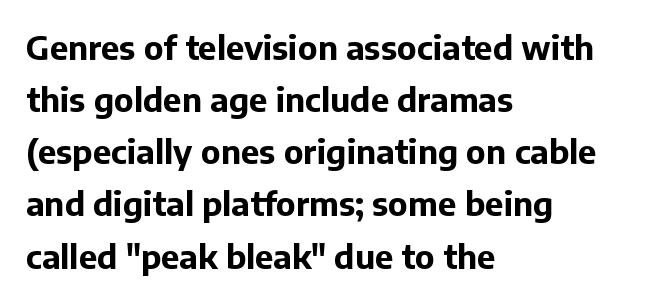
The letters sit at their default tracking, neither squeezed nor spread. Do the letters lean? They stand straight. Think of a printed novel: that variable character pitch is what you see here. Observe the absence of serifs on each vertical stroke in this sample.
